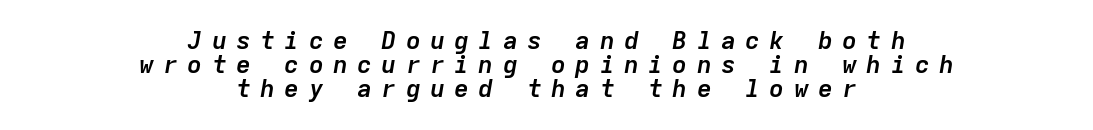
{"italic": "yes", "lean": "right", "slant_degrees": 9, "bold": "yes", "underline": "no", "align": "center", "line_spacing": "tight", "line_spacing_ratio": 0.97, "letter_spacing": "wide", "letter_spacing_em": 0.37, "glyph_px": 25}
